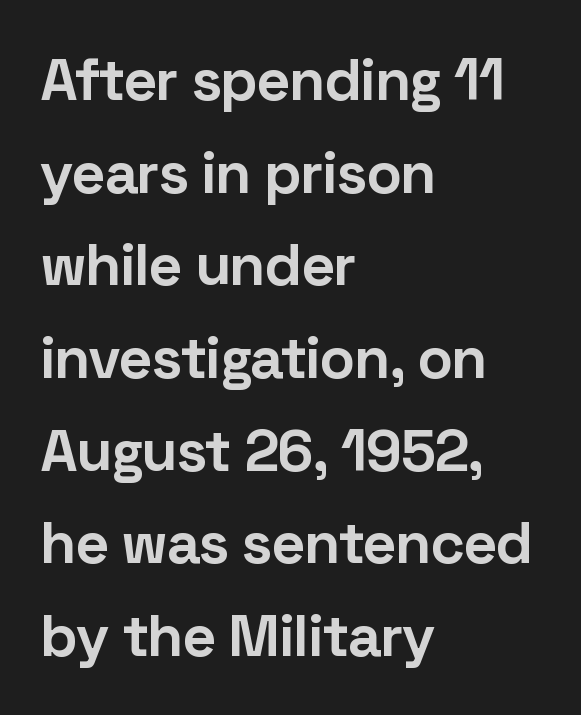
The ragged edge is on the right, which tells us the setting is flush left. Quick note: underline off. Posture: straight, roman, zero tilt. Classification — sans serif. Standard letterfit; no display-style spreading of the glyphs.
